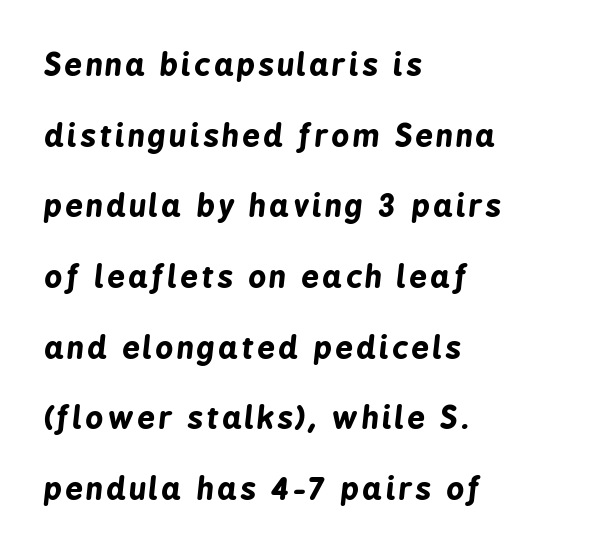
{"italic": "yes", "lean": "right", "slant_degrees": 6, "bold": "yes", "weight": "bold", "width": "condensed", "stroke_contrast": "low", "x_height": "medium", "monospaced": "no", "underline": "no", "align": "left", "line_spacing": "loose", "line_spacing_ratio": 2.28, "glyph_px": 31}
